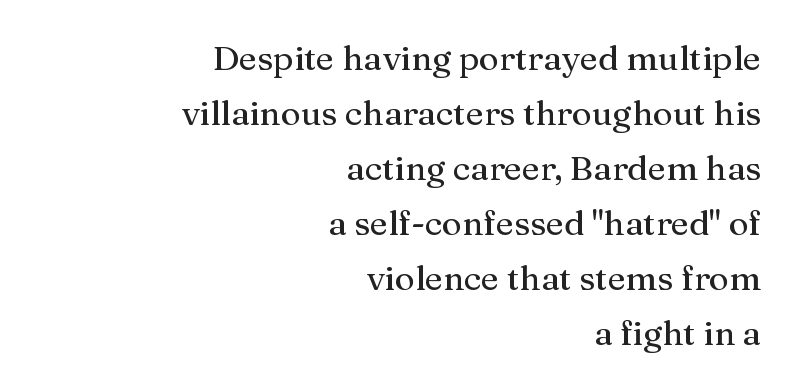
Q: Is the text italic (slanted)? A: No, it is upright.
Q: Is the typeface a serif or a sans-serif typeface? A: Serif.
Q: Is the text underlined? A: No.
Q: How is the paragraph aligned? A: Right-aligned.
Q: Is the spacing between letters normal or unusually wide? A: Normal.
Q: Is the spacing between lines tight, normal or loose? A: Normal.
Q: Width (condensed, normal, or wide)? A: Normal.
Q: Stroke contrast? A: Medium.
Q: x-height? A: Medium.
Q: Monospaced? A: No.
